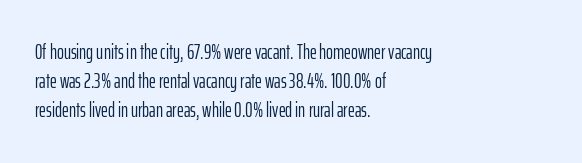
Q: Is the text bold? A: No.
Q: Is the text italic (slanted)? A: No, it is upright.
Q: Is the text underlined? A: No.
Q: How is the paragraph aligned? A: Left-aligned.
Q: Is the spacing between letters normal or unusually wide? A: Normal.
Q: Is the spacing between lines tight, normal or loose? A: Normal.
